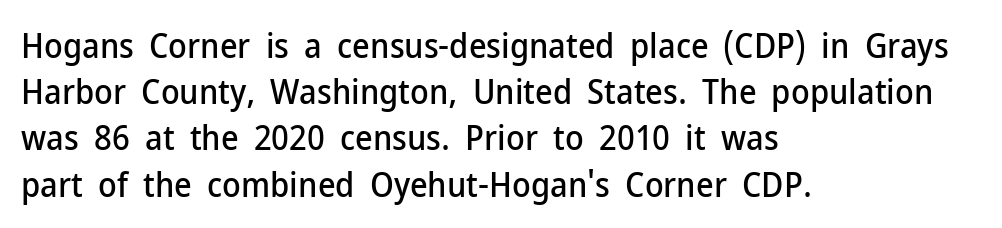
The lettering holds an erect, upright posture throughout. The space beneath each line is pristine and unruled. Regarding serifs, this sample does without them. These lines stack with their left ends in a neat column. The rendering uses natural spacing where letterforms have individual widths.
